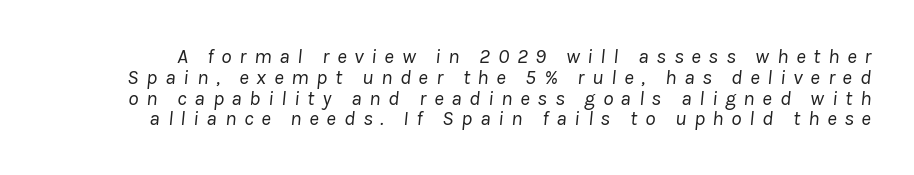
{"italic": "yes", "lean": "right", "slant_degrees": 8, "bold": "no", "underline": "no", "line_spacing": "tight", "line_spacing_ratio": 0.99, "letter_spacing": "wide", "letter_spacing_em": 0.36, "glyph_px": 21}
